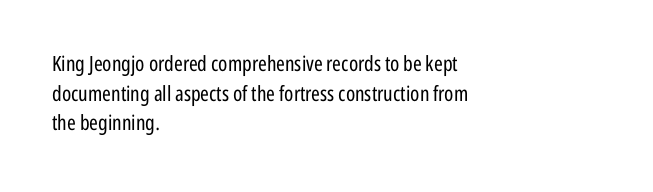
Q: Is the text bold? A: No.
Q: Is the text italic (slanted)? A: No, it is upright.
Q: Is the text underlined? A: No.
Q: How is the paragraph aligned? A: Left-aligned.
Q: Is the spacing between letters normal or unusually wide? A: Normal.
Q: Is the spacing between lines tight, normal or loose? A: Normal.
